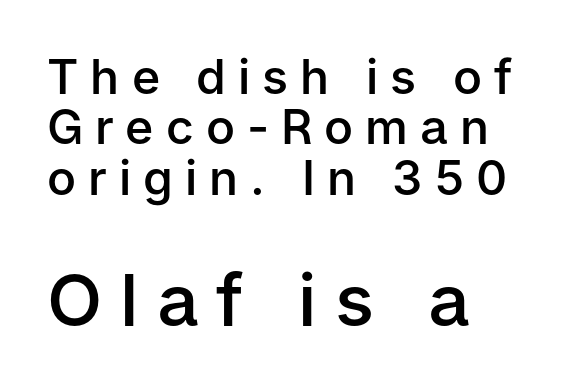
{"serif": "no", "italic": "no", "bold": "semi", "weight": "semibold", "width": "normal", "stroke_contrast": "low", "x_height": "medium", "monospaced": "no", "underline": "no", "align": "left", "line_spacing": "tight", "line_spacing_ratio": 1.05, "letter_spacing": "wide", "letter_spacing_em": 0.25, "larger_block": "second", "size_ratio": 1.5, "glyph_px": 72}
